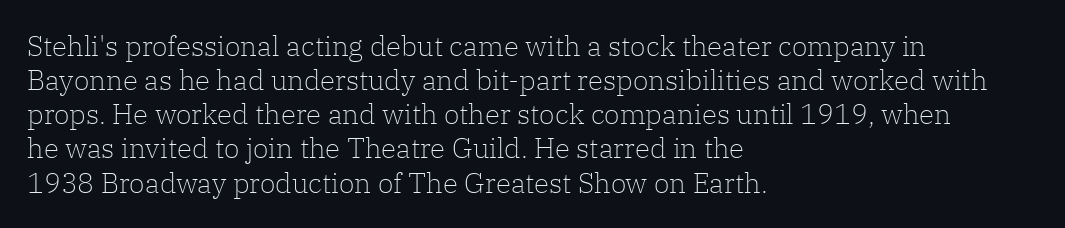
Underlining? Definitely not there. Character widths vary here, with narrow letters taking less room than wide ones. The font's upright variant was chosen for this text. Every row of glyphs begins at an identical x-position on the left.
